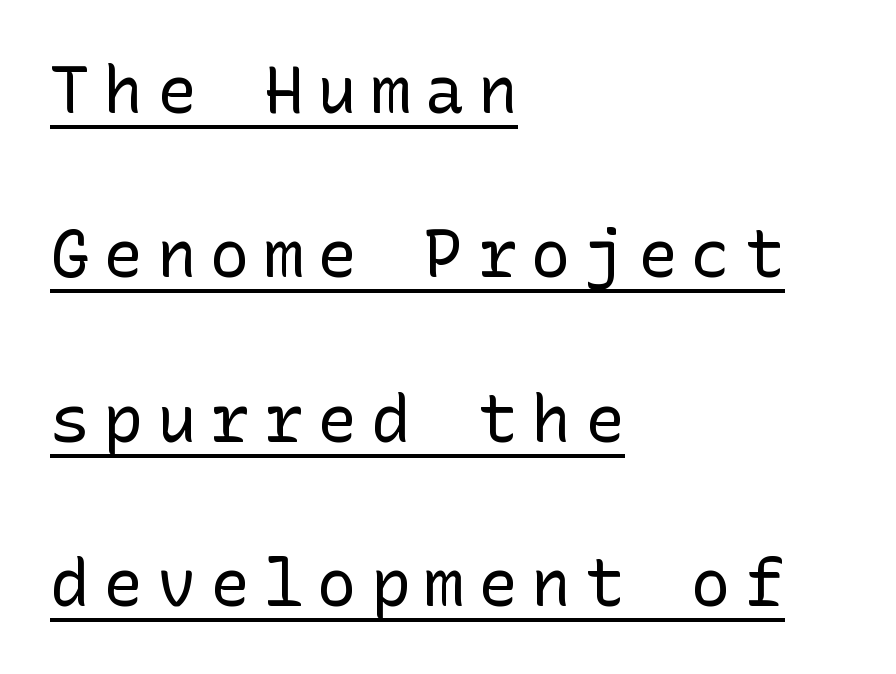
Q: Is the text bold? A: No.
Q: Is the text italic (slanted)? A: No, it is upright.
Q: Is the typeface a serif or a sans-serif typeface? A: Sans-serif.
Q: Is the text underlined? A: Yes.
Q: How is the paragraph aligned? A: Left-aligned.
Q: Is the spacing between letters normal or unusually wide? A: Unusually wide.
Q: Is the spacing between lines tight, normal or loose? A: Loose.
Q: Width (condensed, normal, or wide)? A: Normal.
Q: Stroke contrast? A: Low.
Q: x-height? A: Medium.
